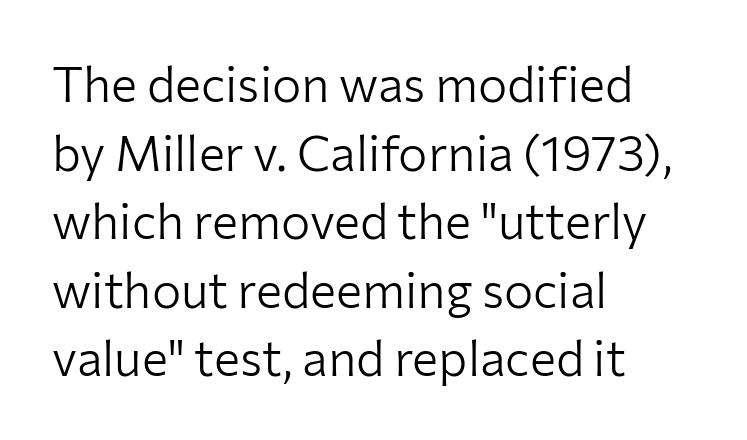
The face used here is proportionally spaced, like ordinary book or web type. Interline gaps are of average width in this sample. Nope, not italic — everything's standing straight. Short note: letters normally spaced. Words float on clear page, feet unadorned.
